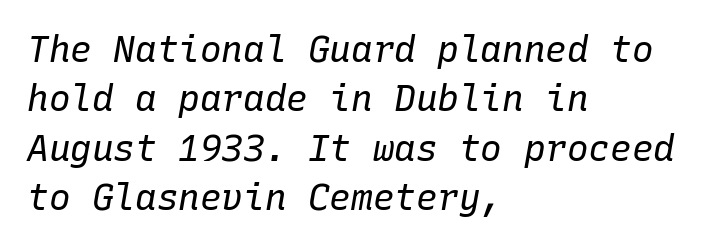
The image shows 36 px regular-weight type, italic (leaning right), monospaced; set left-aligned, normal line spacing (1.37x), normal letter spacing, not underlined; low stroke contrast and a medium x-height.
